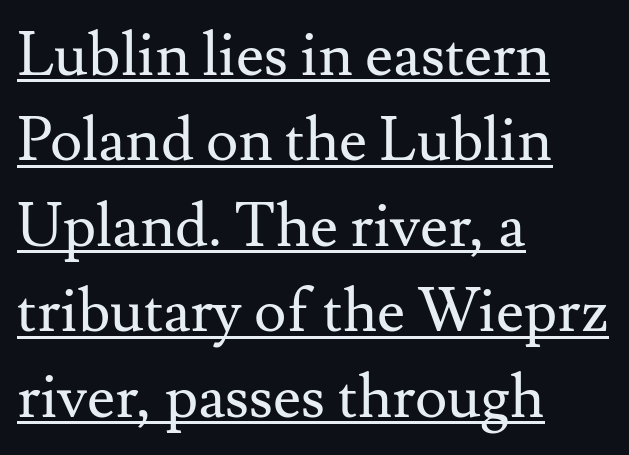
The image shows 61 px regular-weight serif type, upright; set left-aligned, normal line spacing (1.4x), normal letter spacing, underlined; medium stroke contrast and a small x-height.
